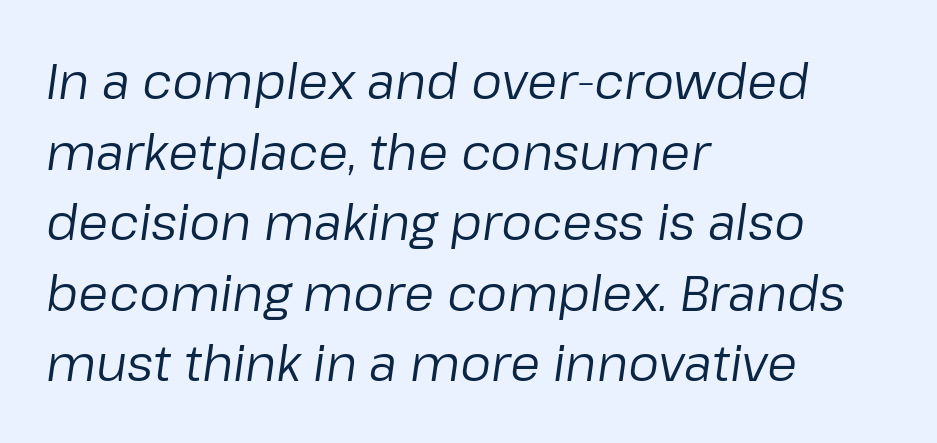
{"italic": "yes", "lean": "right", "slant_degrees": 8, "bold": "no", "weight": "regular", "width": "normal", "stroke_contrast": "low", "x_height": "medium", "monospaced": "no", "underline": "no", "align": "left", "line_spacing": "normal", "line_spacing_ratio": 1.44, "letter_spacing": "normal", "letter_spacing_em": 0.0, "glyph_px": 49}
